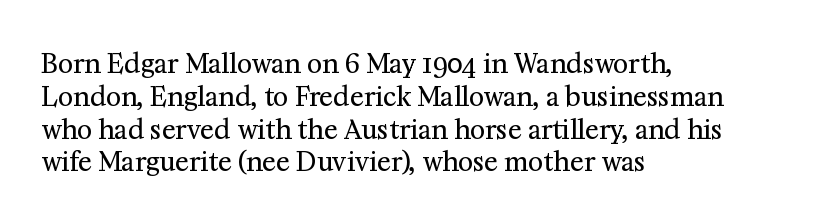
The image shows 26 px text type, upright; set left-aligned, normal line spacing (1.26x), normal letter spacing, not underlined.
